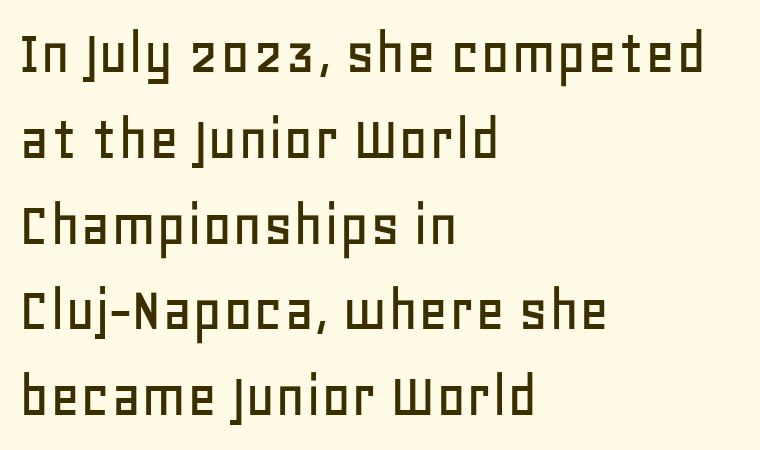
Alignment: flush left. Clear beneath every line of the passage. In terms of posture, this sample is upright. Spacing between characters is what you'd get straight out of the box. The face used here is proportionally spaced, like ordinary book or web type. These lines are composed in type without serifs.
